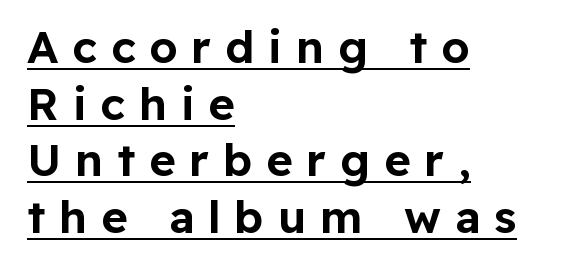
{"serif": "no", "italic": "no", "width": "normal", "stroke_contrast": "low", "x_height": "medium", "monospaced": "no", "underline": "yes", "align": "left", "line_spacing": "normal", "line_spacing_ratio": 1.26, "letter_spacing": "wide", "letter_spacing_em": 0.31, "glyph_px": 45}
